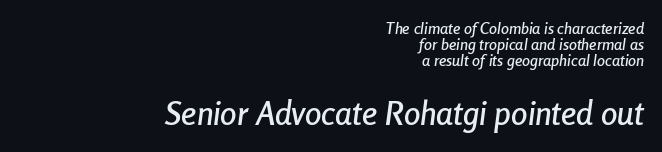
{"italic": "yes", "lean": "right", "slant_degrees": 8, "width": "condensed", "stroke_contrast": "low", "x_height": "medium", "monospaced": "no", "underline": "no", "align": "right", "line_spacing": "tight", "line_spacing_ratio": 1.0, "letter_spacing": "normal", "letter_spacing_em": 0.0, "larger_block": "second", "size_ratio": 2.06, "glyph_px": 33}
